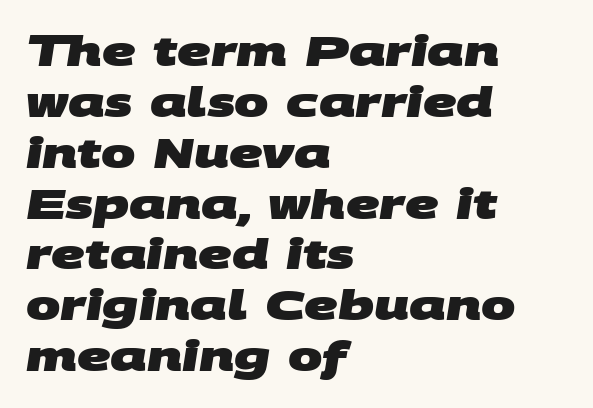
Grotesque or geometric, the face here clearly has no serifs. Does extra space separate the letters? No, they use regular spacing. The typesetting leans heavy: a genuine bold. The rendering uses natural spacing where letterforms have individual widths. The baseline area is clear. Notice how the passage keeps a crisp vertical edge on the left only.
